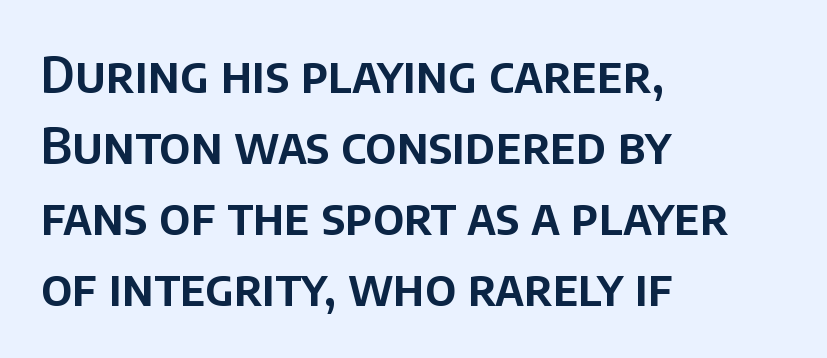
Q: Is the text italic (slanted)? A: No, it is upright.
Q: Is the typeface a serif or a sans-serif typeface? A: Sans-serif.
Q: Is the text underlined? A: No.
Q: How is the paragraph aligned? A: Left-aligned.
Q: Is the spacing between letters normal or unusually wide? A: Normal.
Q: Is the spacing between lines tight, normal or loose? A: Normal.
Q: Width (condensed, normal, or wide)? A: Normal.
Q: Stroke contrast? A: Low.
Q: x-height? A: Large.
Q: Monospaced? A: No.
